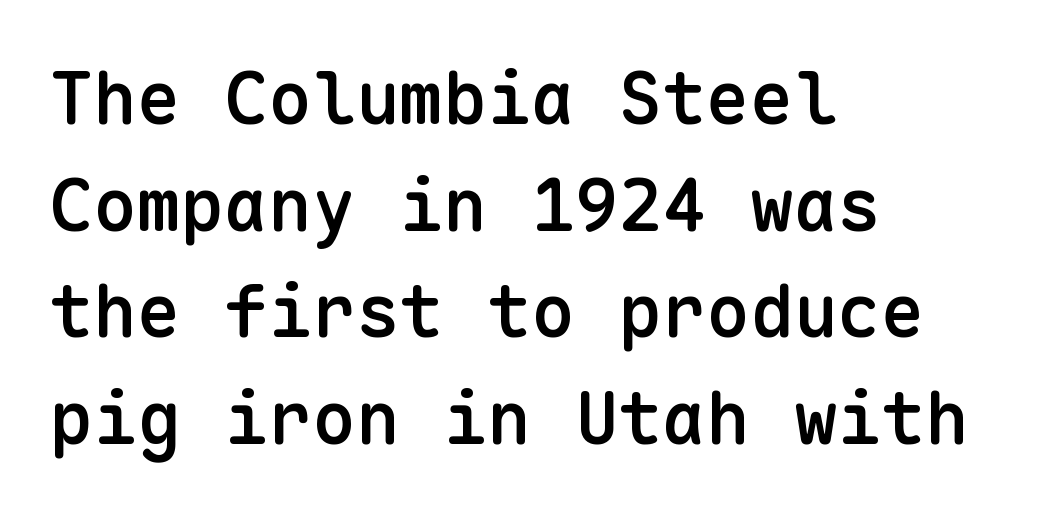
The image shows 73 px semibold sans-serif type, upright, monospaced; set left-aligned, normal line spacing (1.46x), normal letter spacing, not underlined; low stroke contrast and a medium x-height.
